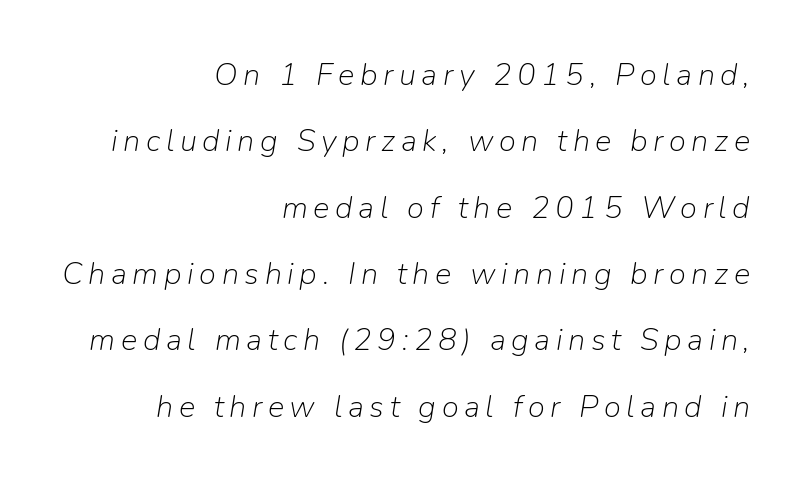
{"italic": "yes", "lean": "right", "slant_degrees": 9, "bold": "no", "weight": "light", "width": "normal", "stroke_contrast": "low", "x_height": "medium", "monospaced": "no", "underline": "no", "align": "right", "line_spacing": "loose", "line_spacing_ratio": 2.14, "glyph_px": 31}
